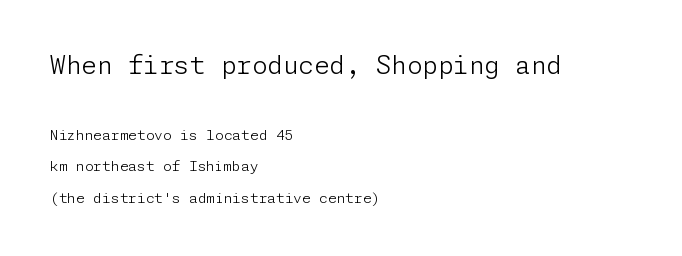
Q: Is the text bold? A: No.
Q: Is the text italic (slanted)? A: No, it is upright.
Q: Is the text underlined? A: No.
Q: How is the paragraph aligned? A: Left-aligned.
Q: Is the spacing between letters normal or unusually wide? A: Normal.
Q: Is the spacing between lines tight, normal or loose? A: Loose.
Q: Which block of text is set in a larger size, the first (top) or the second (bottom)? A: The first (top) one.
